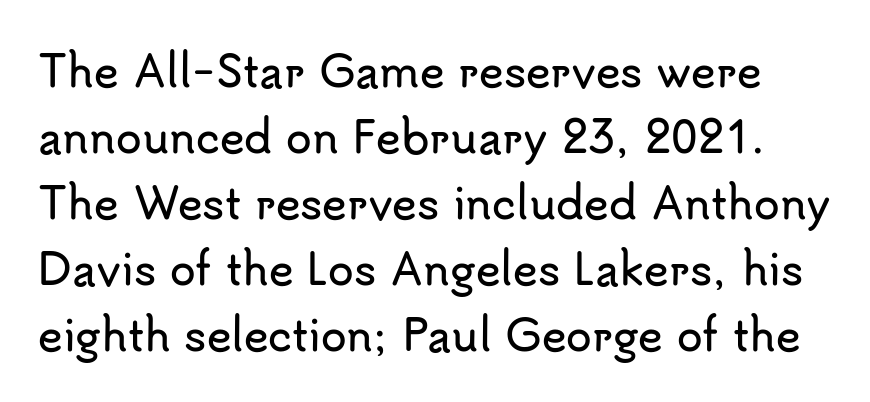
Q: Is the text italic (slanted)? A: No, it is upright.
Q: Is the typeface a serif or a sans-serif typeface? A: Sans-serif.
Q: Is the text underlined? A: No.
Q: Is the spacing between letters normal or unusually wide? A: Normal.
Q: Is the spacing between lines tight, normal or loose? A: Normal.
Q: Width (condensed, normal, or wide)? A: Normal.
Q: Stroke contrast? A: Low.
Q: x-height? A: Small.
Q: Monospaced? A: No.
